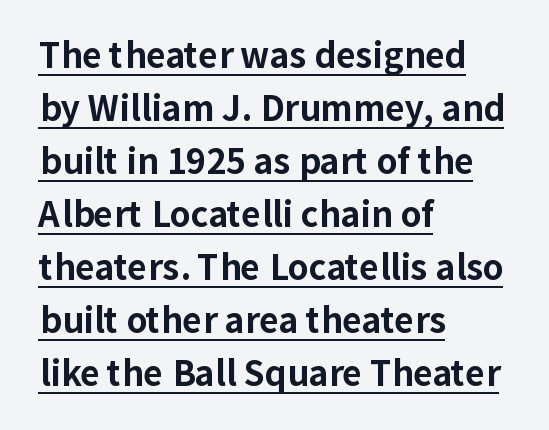
{"serif": "no", "italic": "no", "bold": "yes", "weight": "bold", "width": "normal", "stroke_contrast": "low", "x_height": "medium", "monospaced": "no", "underline": "yes", "align": "left", "line_spacing": "normal", "line_spacing_ratio": 1.56, "letter_spacing": "normal", "letter_spacing_em": 0.0, "glyph_px": 34}
